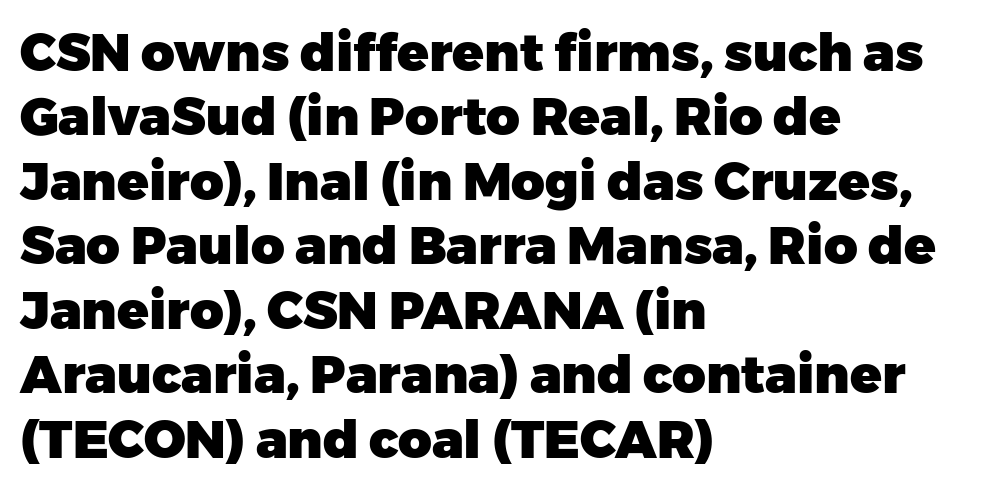
The image shows 52 px heavy sans-serif type, upright; set left-aligned, line spacing 1.24x, normal letter spacing, not underlined; low stroke contrast and a medium x-height.
